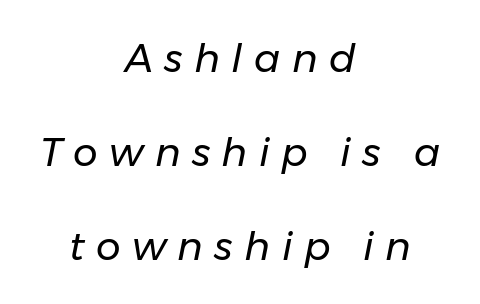
Q: Is the text bold? A: No.
Q: Is the text italic (slanted)? A: Yes, it leans right by about 11 degrees.
Q: Is the text underlined? A: No.
Q: How is the paragraph aligned? A: Centered.
Q: Is the spacing between letters normal or unusually wide? A: Unusually wide.
Q: Is the spacing between lines tight, normal or loose? A: Loose.
Q: Width (condensed, normal, or wide)? A: Normal.
Q: Stroke contrast? A: Low.
Q: x-height? A: Medium.
Q: Monospaced? A: No.
